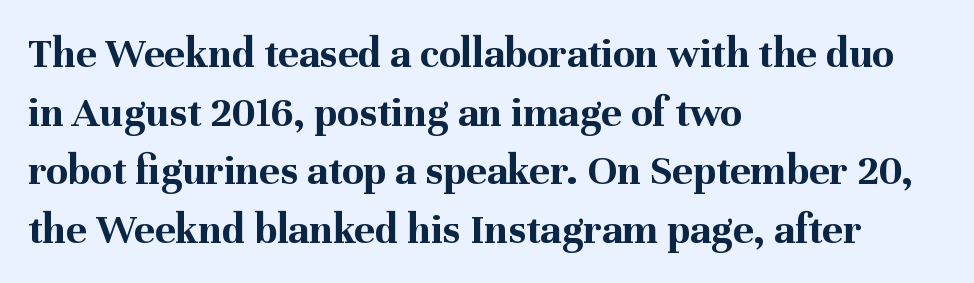
Think of a printed novel: that variable character pitch is what you see here. Quick note: underline off. This sample uses a serif face. The leading is moderate, giving the passage an even texture. Unlike italic type, these characters show no tilt at all. The passage shown is emphatically bold.
